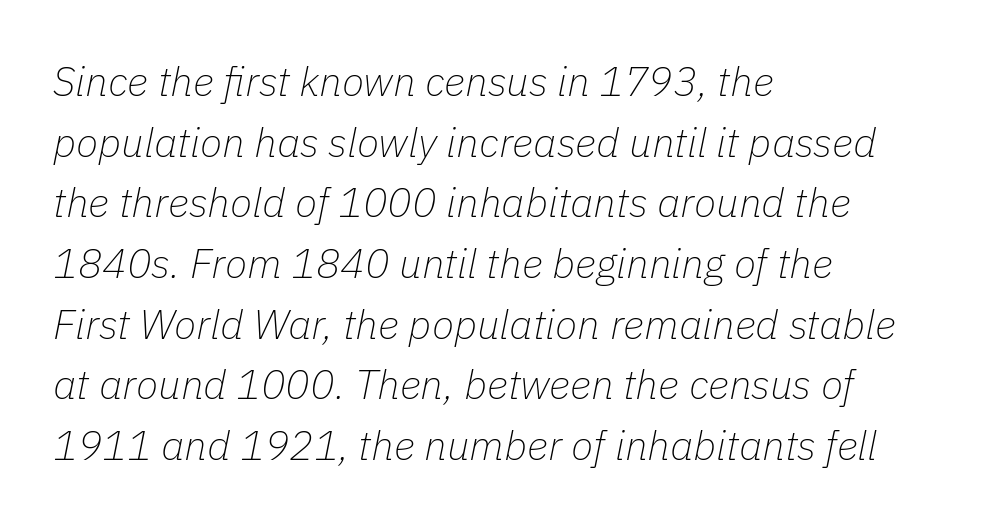
{"italic": "yes", "lean": "right", "slant_degrees": 11, "bold": "no", "weight": "thin", "width": "normal", "stroke_contrast": "low", "x_height": "medium", "monospaced": "no", "underline": "no", "align": "left", "line_spacing": "normal", "line_spacing_ratio": 1.48, "letter_spacing": "normal", "letter_spacing_em": 0.0, "glyph_px": 41}
